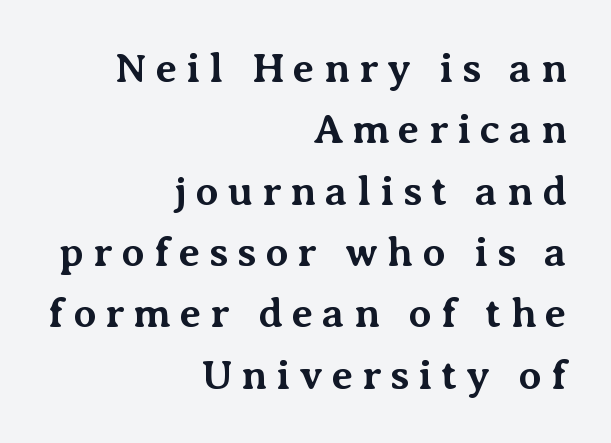
Small tapered or slab feet sit at the stroke ends, so this counts as serif. The letters advance in unequal steps, a hallmark of proportional type. A full-strength bold gives these letters their thick strokes. Words float on clear page, feet unadorned. Leading matches the norm, producing a regular column.
